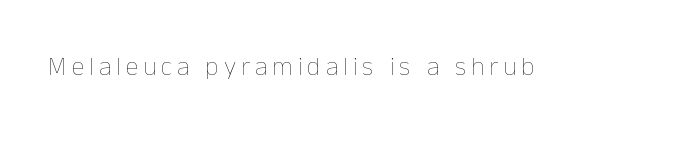
{"italic": "no", "bold": "no", "underline": "no", "glyph_px": 26}
